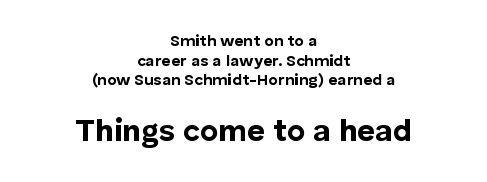
The image shows 31 px bold sans-serif type, upright; set centered, line spacing 1.23x, normal letter spacing, not underlined; the second (bottom) block is 1.94x larger; low stroke contrast and a medium x-height.
